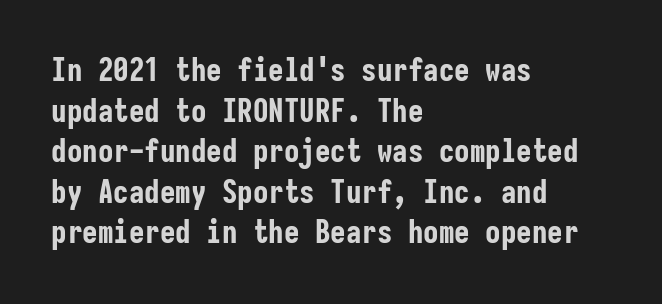
{"serif": "no", "italic": "no", "bold": "yes", "weight": "bold", "width": "condensed", "stroke_contrast": "low", "x_height": "medium", "monospaced": "yes", "underline": "no", "align": "left", "line_spacing": "normal", "line_spacing_ratio": 1.31, "letter_spacing": "normal", "letter_spacing_em": 0.0, "glyph_px": 31}
